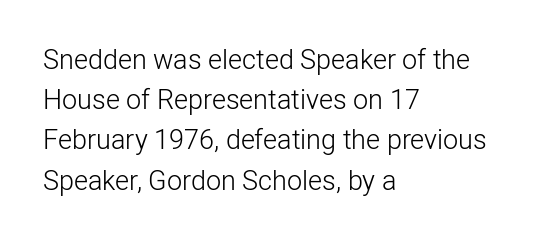
The image shows 27 px text type, upright; set left-aligned, normal line spacing (1.49x), normal letter spacing, not underlined.
